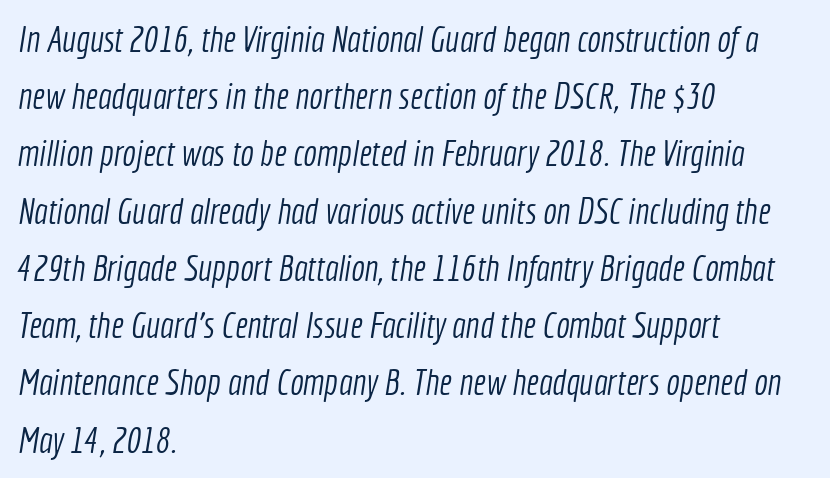
Q: Is the text bold? A: No.
Q: Is the typeface a serif or a sans-serif typeface? A: Sans-serif.
Q: Is the text underlined? A: No.
Q: How is the paragraph aligned? A: Left-aligned.
Q: Is the spacing between letters normal or unusually wide? A: Normal.
Q: Is the spacing between lines tight, normal or loose? A: Normal.
Q: Width (condensed, normal, or wide)? A: Condensed.
Q: x-height? A: Medium.
Q: Monospaced? A: No.
